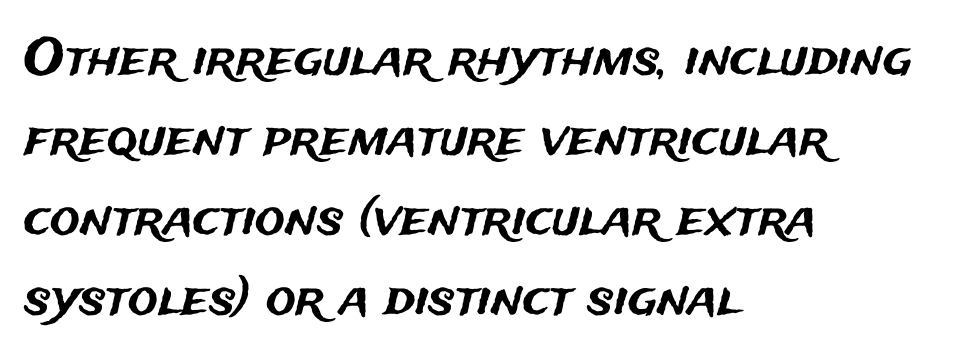
Between one letter and the next there's only the usual sliver of space. Each letter's strokes conclude bluntly, with no projecting serifs. Looks like regular typesetting: each glyph gets only the width it needs. Every row of glyphs begins at an identical x-position on the left. Interline gaps are of average width in this sample.
